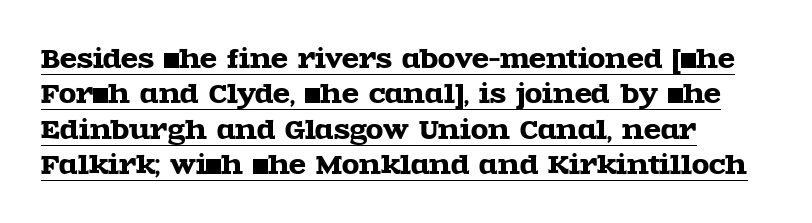
Q: Is the text italic (slanted)? A: No, it is upright.
Q: Is the text underlined? A: Yes.
Q: How is the paragraph aligned? A: Left-aligned.
Q: Is the spacing between letters normal or unusually wide? A: Normal.
Q: Is the spacing between lines tight, normal or loose? A: Normal.
